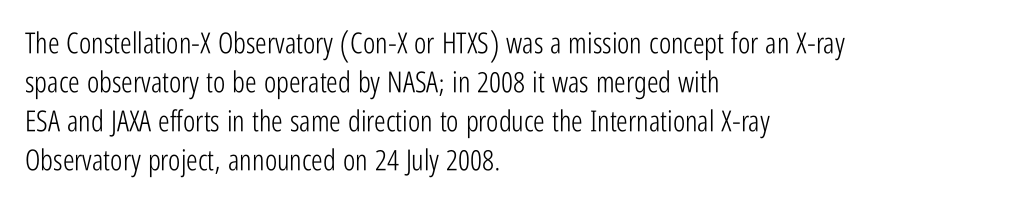
The image shows 29 px light, condensed sans-serif type, upright; set left-aligned, normal line spacing (1.34x), normal letter spacing, not underlined; low stroke contrast and a medium x-height.
